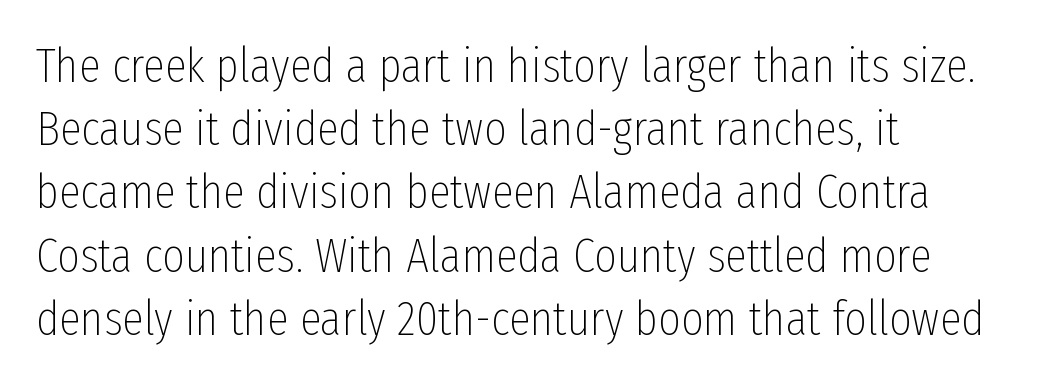
The image shows 49 px thin, condensed sans-serif type, upright; set left-aligned, normal line spacing (1.29x), normal letter spacing, not underlined; low stroke contrast and a medium x-height.
